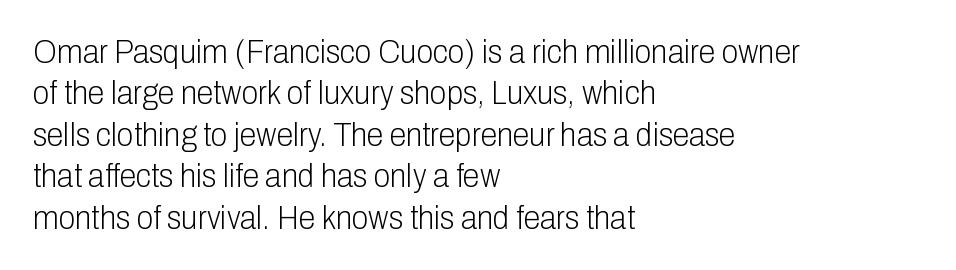
Do the letters lean? They stand straight. Is this a sans? Yes — the strokes have no serifs. Only glyphs here, with clear space below each row. Think of a printed novel: that variable character pitch is what you see here. A quiet, ordinary-to-light weight characterises the typeface. The passage is arranged the way most books set body copy — flush left.
